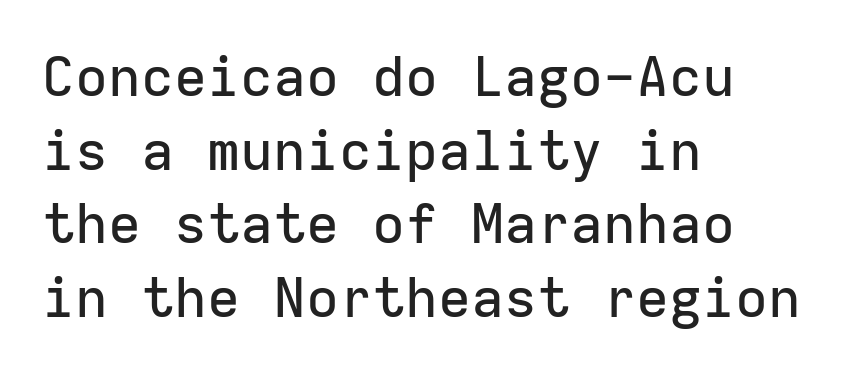
Q: Is the text italic (slanted)? A: No, it is upright.
Q: Is the typeface a serif or a sans-serif typeface? A: Sans-serif.
Q: Is the text underlined? A: No.
Q: How is the paragraph aligned? A: Left-aligned.
Q: Is the spacing between letters normal or unusually wide? A: Normal.
Q: Is the spacing between lines tight, normal or loose? A: Normal.
Q: Width (condensed, normal, or wide)? A: Normal.
Q: Stroke contrast? A: Low.
Q: x-height? A: Medium.
Q: Monospaced? A: Yes.
